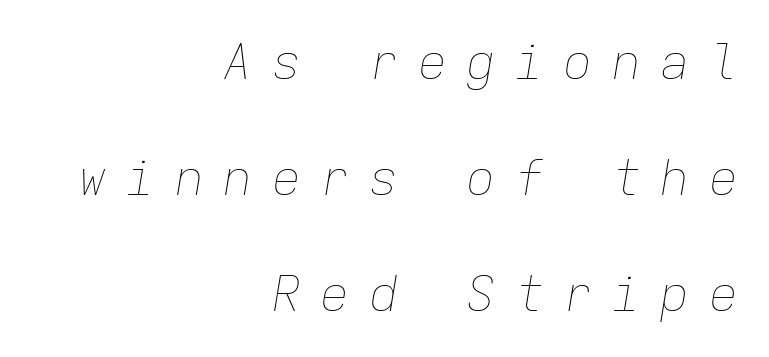
The image shows 49 px thin type, italic (leaning right), monospaced; set right-aligned, loose line spacing (2.37x), unusually wide letter spacing (+0.39 em), not underlined; low stroke contrast and a medium x-height.
